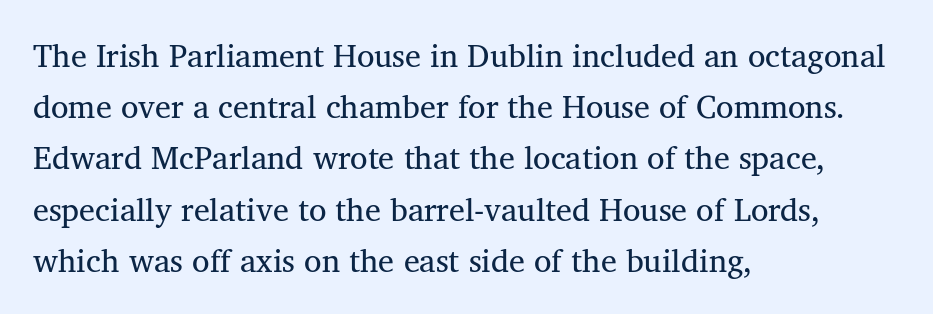
Q: Is the text italic (slanted)? A: No, it is upright.
Q: Is the typeface a serif or a sans-serif typeface? A: Serif.
Q: Is the text underlined? A: No.
Q: How is the paragraph aligned? A: Left-aligned.
Q: Is the spacing between letters normal or unusually wide? A: Normal.
Q: Is the spacing between lines tight, normal or loose? A: Normal.
Q: Width (condensed, normal, or wide)? A: Normal.
Q: Stroke contrast? A: Medium.
Q: x-height? A: Medium.
Q: Monospaced? A: No.
